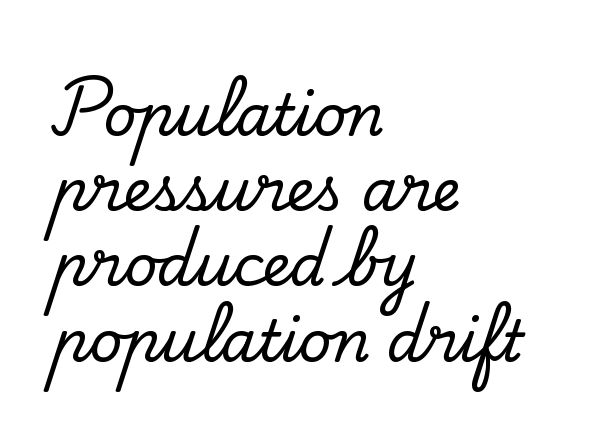
The image shows 57 px serif type; set left-aligned, normal line spacing (1.32x), normal letter spacing, not underlined; low stroke contrast and a small x-height.
